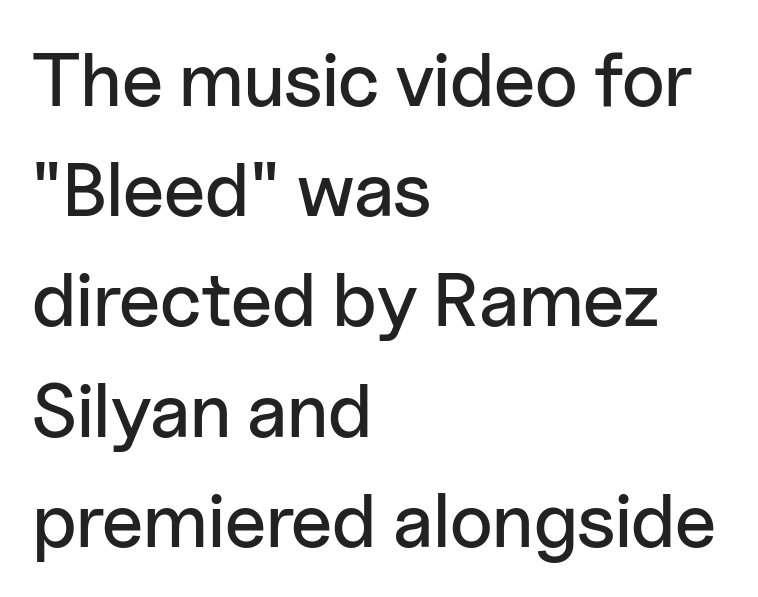
Q: Is the text italic (slanted)? A: No, it is upright.
Q: Is the typeface a serif or a sans-serif typeface? A: Sans-serif.
Q: Is the text underlined? A: No.
Q: How is the paragraph aligned? A: Left-aligned.
Q: Is the spacing between letters normal or unusually wide? A: Normal.
Q: Is the spacing between lines tight, normal or loose? A: Normal.
Q: Width (condensed, normal, or wide)? A: Normal.
Q: Stroke contrast? A: Low.
Q: x-height? A: Medium.
Q: Monospaced? A: No.
